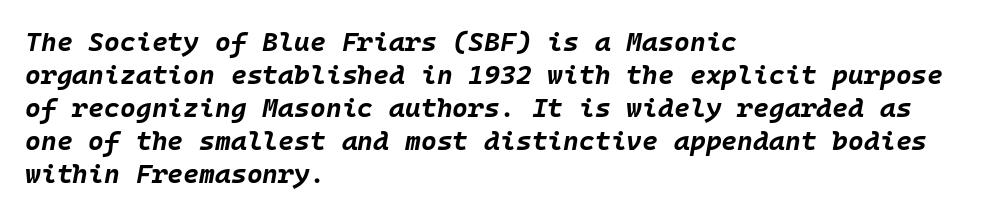
Is the type bold? Yes — the strokes are clearly thick and heavy. Unmarked baselines from the first word to the last. The whole block is typeset with a tilt. Nothing unusual about the tracking: characters are spaced as the font intends. The compositor pushed each line to the left boundary.
